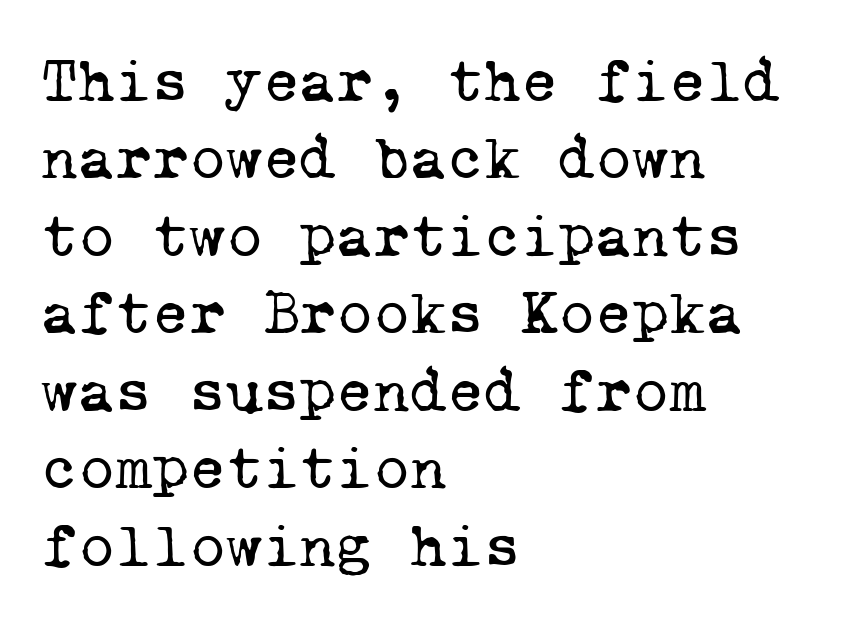
Q: Is the text bold? A: No.
Q: Is the typeface a serif or a sans-serif typeface? A: Serif.
Q: Is the text underlined? A: No.
Q: How is the paragraph aligned? A: Left-aligned.
Q: Is the spacing between letters normal or unusually wide? A: Normal.
Q: Width (condensed, normal, or wide)? A: Normal.
Q: Stroke contrast? A: Low.
Q: x-height? A: Medium.
Q: Monospaced? A: Yes.
